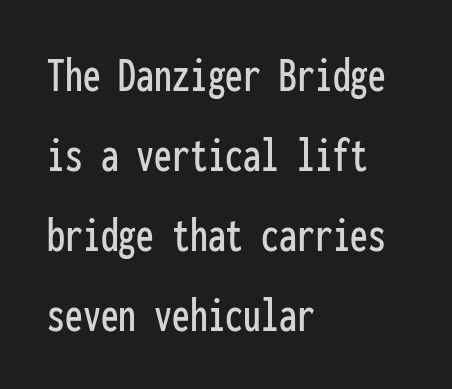
Q: Is the text italic (slanted)? A: No, it is upright.
Q: Is the typeface a serif or a sans-serif typeface? A: Sans-serif.
Q: Is the text underlined? A: No.
Q: How is the paragraph aligned? A: Left-aligned.
Q: Is the spacing between letters normal or unusually wide? A: Normal.
Q: Is the spacing between lines tight, normal or loose? A: Normal.
Q: Width (condensed, normal, or wide)? A: Condensed.
Q: Stroke contrast? A: Low.
Q: x-height? A: Medium.
Q: Monospaced? A: Yes.
